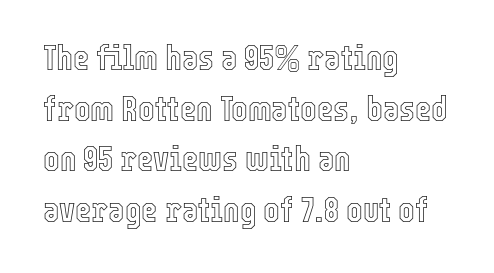
Q: Is the text italic (slanted)? A: No, it is upright.
Q: Is the text underlined? A: No.
Q: How is the paragraph aligned? A: Left-aligned.
Q: Is the spacing between letters normal or unusually wide? A: Normal.
Q: Is the spacing between lines tight, normal or loose? A: Normal.
Q: Width (condensed, normal, or wide)? A: Condensed.
Q: x-height? A: Medium.
Q: Monospaced? A: No.
